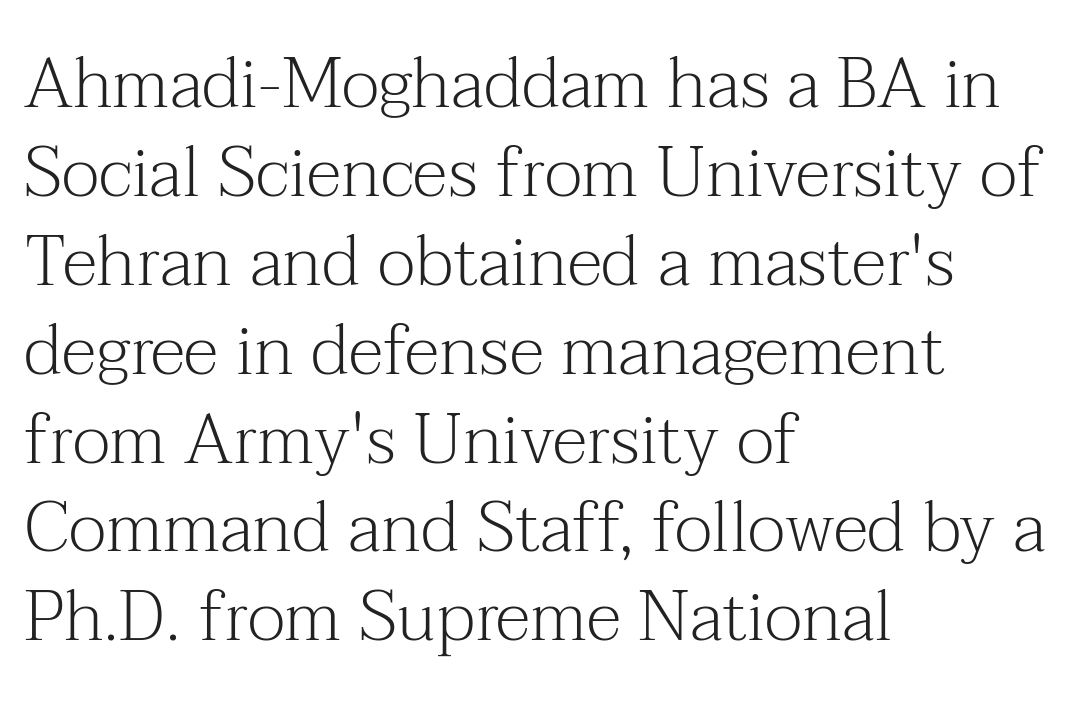
This block has exactly the height ordinary leading produces. Teacher's note: observe the even left margin — that is flush-left alignment. Character widths vary here, with narrow letters taking less room than wide ones. Quick note: underline off. How are the letters spaced? Ordinarily, with no added tracking. Posture: upright roman.
